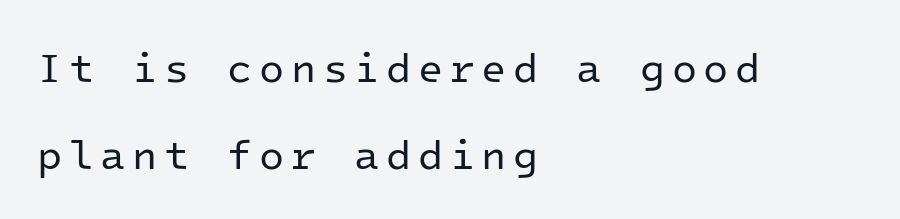
Q: Is the text bold? A: No.
Q: Is the text italic (slanted)? A: No, it is upright.
Q: Is the typeface a serif or a sans-serif typeface? A: Sans-serif.
Q: Is the text underlined? A: No.
Q: How is the paragraph aligned? A: Left-aligned.
Q: Is the spacing between lines tight, normal or loose? A: Loose.
Q: Width (condensed, normal, or wide)? A: Normal.
Q: Stroke contrast? A: Low.
Q: x-height? A: Medium.
Q: Monospaced? A: Yes.
